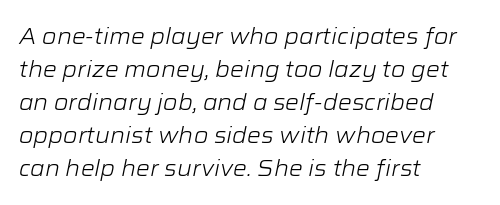
Any mark beneath the type? The region is blank. Italic? Definitely — the glyphs are oblique. Ink coverage per letter is moderate at most. The rendering uses a moderate line-height, typical for paragraphs. Where is the straight margin? On the left. The rendering keeps characters at their native spacing.
